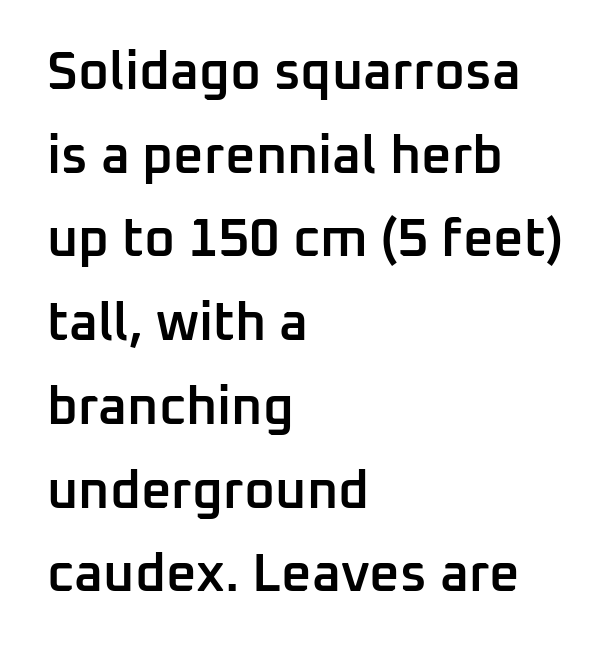
{"serif": "no", "italic": "no", "bold": "semi", "weight": "semibold", "width": "normal", "stroke_contrast": "low", "x_height": "medium", "monospaced": "no", "underline": "no", "align": "left", "line_spacing": "normal", "line_spacing_ratio": 1.58, "letter_spacing": "normal", "letter_spacing_em": 0.0, "glyph_px": 53}
